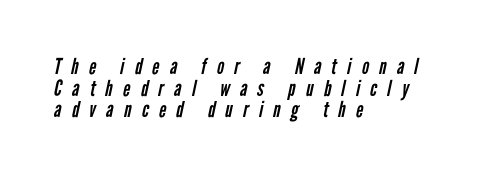
Q: Is the text bold? A: No.
Q: Is the text underlined? A: No.
Q: How is the paragraph aligned? A: Left-aligned.
Q: Is the spacing between letters normal or unusually wide? A: Unusually wide.
Q: Is the spacing between lines tight, normal or loose? A: Tight.
